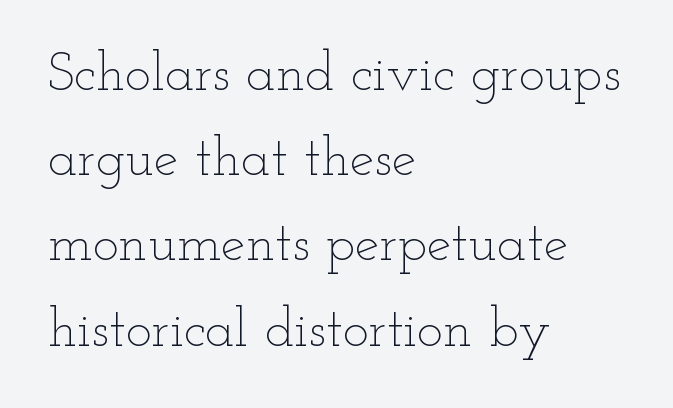
The image shows 55 px thin, wide type, upright; set left-aligned, normal line spacing (1.55x), normal letter spacing, not underlined; low stroke contrast and a small x-height.
